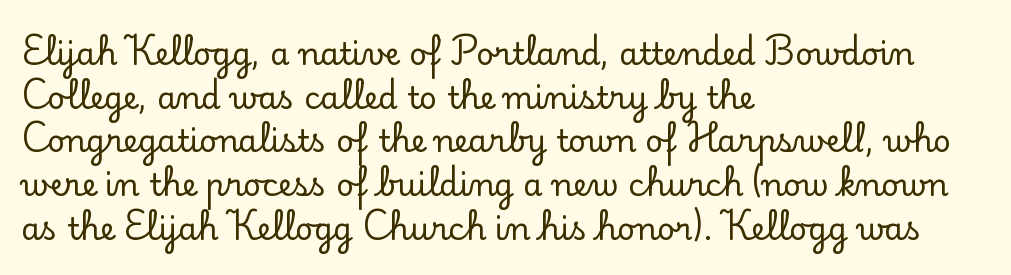
Q: Is the text italic (slanted)? A: No, it is upright.
Q: Is the typeface a serif or a sans-serif typeface? A: Serif.
Q: Is the text underlined? A: No.
Q: How is the paragraph aligned? A: Left-aligned.
Q: Is the spacing between letters normal or unusually wide? A: Normal.
Q: Is the spacing between lines tight, normal or loose? A: Normal.
Q: Width (condensed, normal, or wide)? A: Normal.
Q: Stroke contrast? A: Low.
Q: x-height? A: Small.
Q: Monospaced? A: No.
